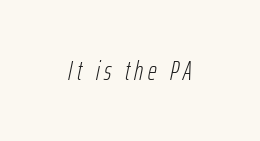
Q: Is the text bold? A: No.
Q: Is the text italic (slanted)? A: Yes, it leans right by about 12 degrees.
Q: Is the text underlined? A: No.
